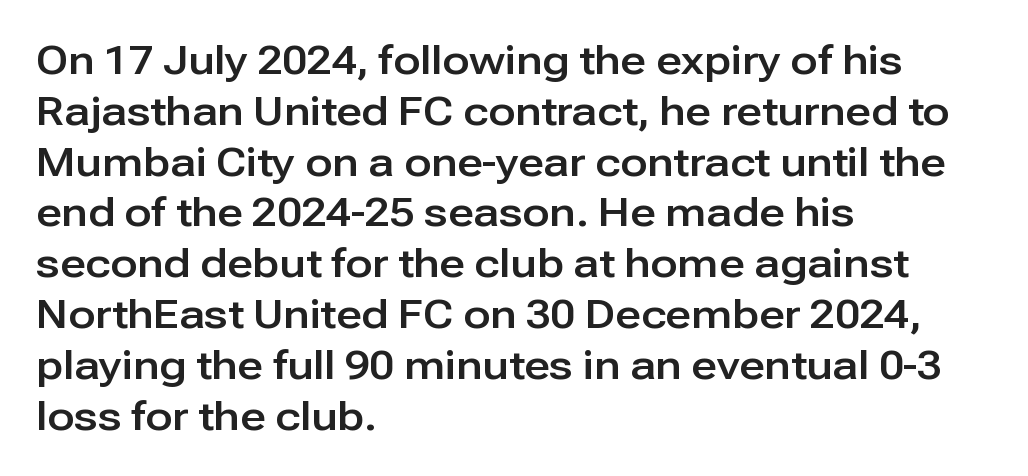
{"serif": "no", "italic": "no", "width": "normal", "stroke_contrast": "low", "x_height": "medium", "monospaced": "no", "underline": "no", "align": "left", "line_spacing": "normal", "line_spacing_ratio": 1.27, "letter_spacing": "normal", "letter_spacing_em": 0.0, "glyph_px": 40}
